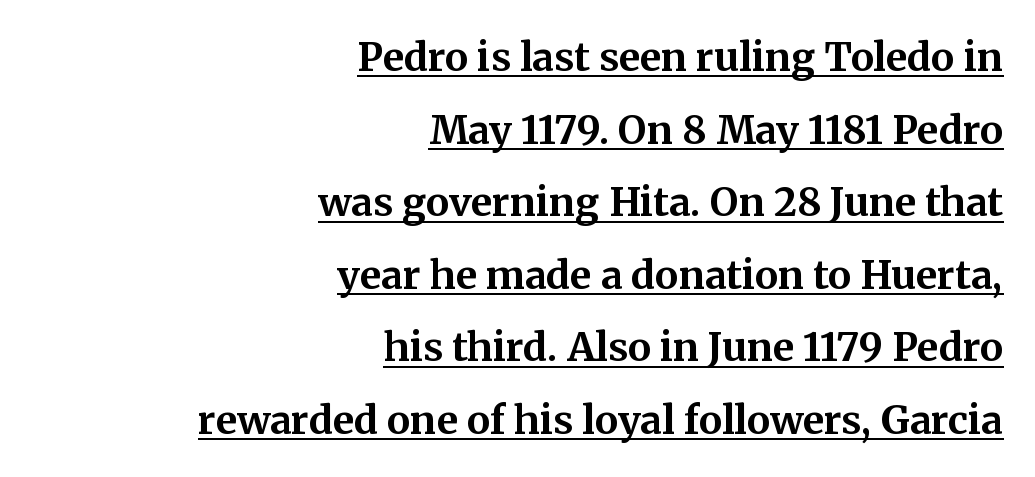
No extra tracking has been applied to these lines. Students, observe the line beneath the letters — that is underlining. You can tell it's not italic because the verticals are truly vertical. Notice how the passage keeps a crisp vertical edge on the right only. The strokes are fattened all the way to bold. Here the designer chose a conventional face with non-uniform glyph widths.
